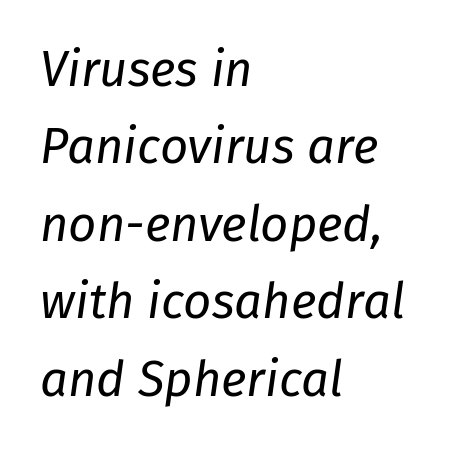
The image shows 49 px regular-weight type, italic (leaning right); set left-aligned, normal line spacing (1.58x), normal letter spacing, not underlined; low stroke contrast and a medium x-height.
